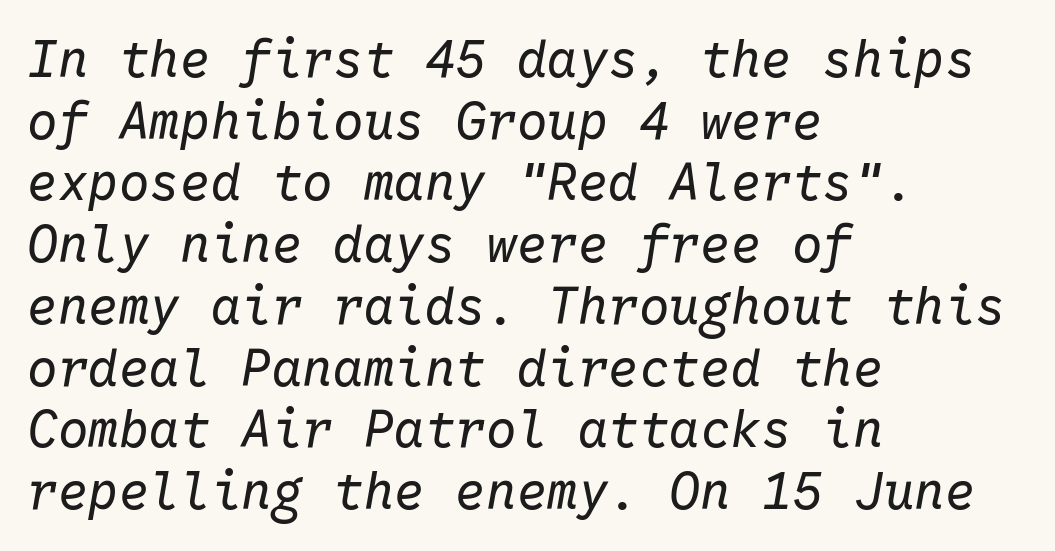
Q: Is the text bold? A: No.
Q: Is the text italic (slanted)? A: Yes, it leans right by about 10 degrees.
Q: Is the text underlined? A: No.
Q: How is the paragraph aligned? A: Left-aligned.
Q: Is the spacing between letters normal or unusually wide? A: Normal.
Q: Width (condensed, normal, or wide)? A: Normal.
Q: Stroke contrast? A: Low.
Q: x-height? A: Medium.
Q: Monospaced? A: Yes.
